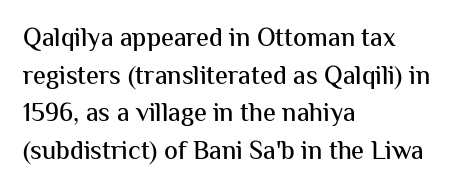
The image shows 26 px text type, upright; set left-aligned, normal line spacing (1.45x), normal letter spacing, not underlined.
